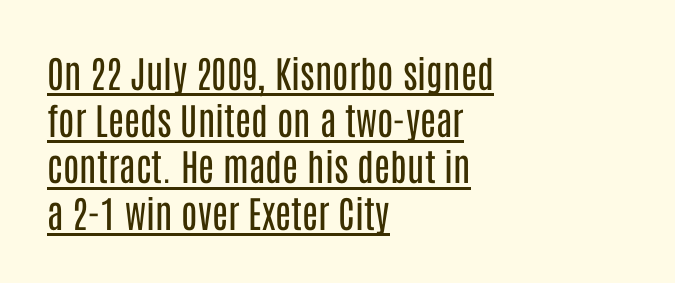
The image shows 37 px regular-weight, condensed sans-serif type, upright; set left-aligned, normal line spacing (1.26x), normal letter spacing, underlined; low stroke contrast and a large x-height.
